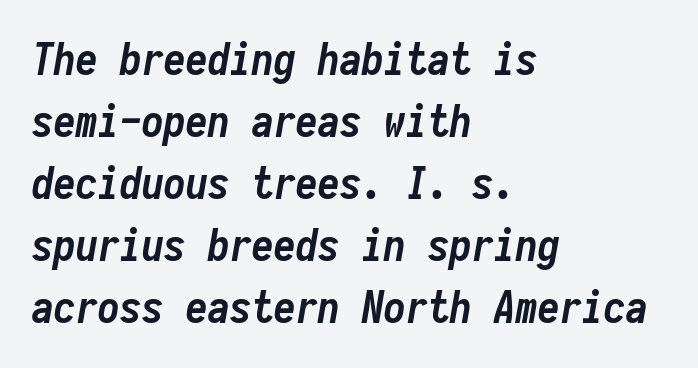
Q: Is the text bold? A: Yes.
Q: Is the text italic (slanted)? A: Yes, it leans right by about 10 degrees.
Q: Is the text underlined? A: No.
Q: How is the paragraph aligned? A: Left-aligned.
Q: Is the spacing between letters normal or unusually wide? A: Normal.
Q: Is the spacing between lines tight, normal or loose? A: Normal.
Q: Width (condensed, normal, or wide)? A: Condensed.
Q: Stroke contrast? A: Low.
Q: x-height? A: Medium.
Q: Monospaced? A: Yes.
